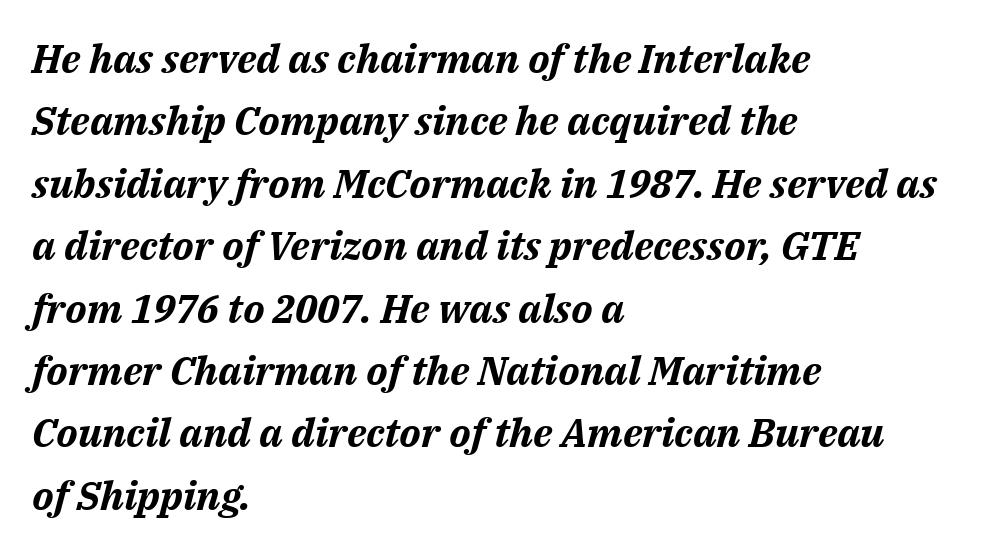
Q: Is the text bold? A: Yes.
Q: Is the text italic (slanted)? A: Yes, it leans right by about 14 degrees.
Q: Is the text underlined? A: No.
Q: How is the paragraph aligned? A: Left-aligned.
Q: Is the spacing between letters normal or unusually wide? A: Normal.
Q: Is the spacing between lines tight, normal or loose? A: Normal.
Q: Width (condensed, normal, or wide)? A: Normal.
Q: Stroke contrast? A: Medium.
Q: x-height? A: Medium.
Q: Monospaced? A: No.
